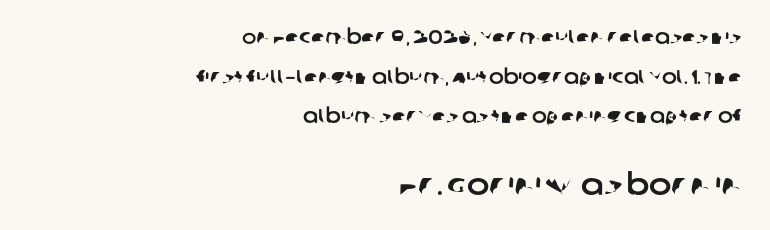
The image shows 30 px sans-serif type; set right-aligned, loose line spacing (1.98x), normal letter spacing, not underlined; the second (bottom) block is 1.5x larger; low stroke contrast and a large x-height.
